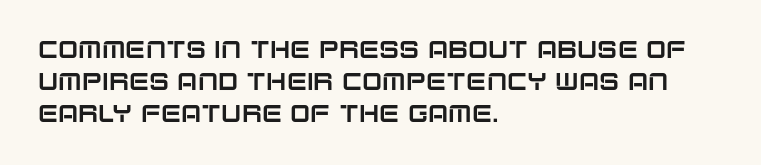
Q: Is the text italic (slanted)? A: No, it is upright.
Q: Is the text underlined? A: No.
Q: How is the paragraph aligned? A: Left-aligned.
Q: Is the spacing between letters normal or unusually wide? A: Normal.
Q: Is the spacing between lines tight, normal or loose? A: Normal.
